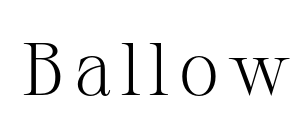
{"serif": "yes", "italic": "no", "bold": "no", "weight": "light", "width": "normal", "stroke_contrast": "medium", "x_height": "medium", "monospaced": "no", "underline": "no", "glyph_px": 75}
